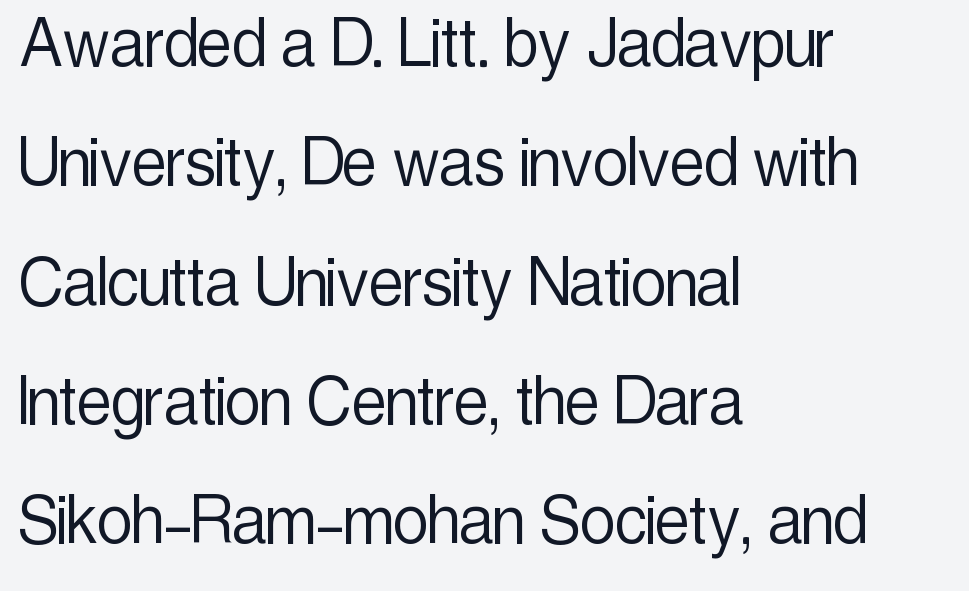
The image shows 78 px light, condensed sans-serif type, upright; set left-aligned, normal line spacing (1.53x), normal letter spacing, not underlined; a medium x-height.
